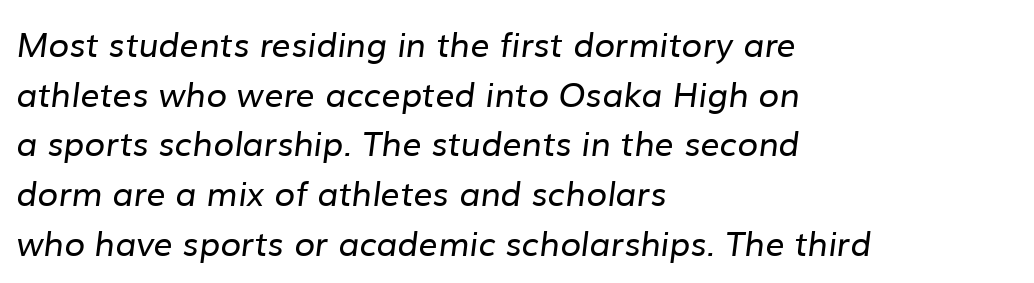
{"serif": "no", "bold": "no", "weight": "regular", "width": "normal", "stroke_contrast": "low", "x_height": "medium", "monospaced": "no", "underline": "no", "align": "left", "line_spacing": "normal", "line_spacing_ratio": 1.46, "letter_spacing": "normal", "letter_spacing_em": 0.0, "glyph_px": 34}
